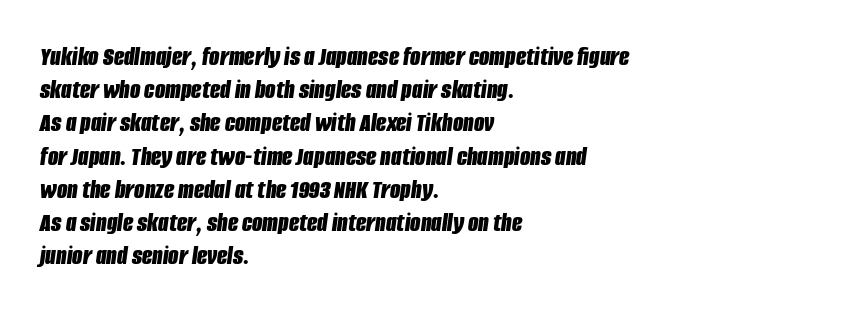
Q: Is the text bold? A: Yes.
Q: Is the text italic (slanted)? A: Yes, it leans right by about 8 degrees.
Q: Is the text underlined? A: No.
Q: How is the paragraph aligned? A: Left-aligned.
Q: Is the spacing between letters normal or unusually wide? A: Normal.
